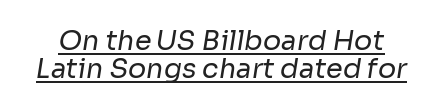
In designer terms, the underline attribute is active on this setting. The lines are packed closely together with very little leading. You could call the tracking neutral — neither tight nor loose. On a weight scale, this lands at 450 or below.
